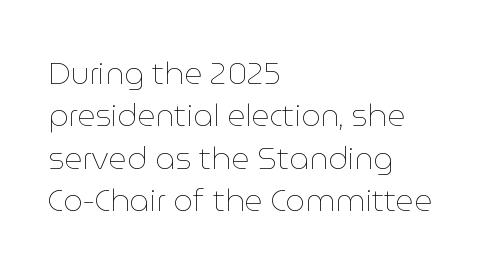
The image shows 31 px thin type, upright; set left-aligned, normal line spacing (1.37x), normal letter spacing, not underlined; low stroke contrast and a medium x-height.
